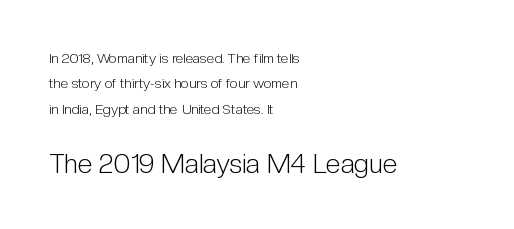
The image shows 27 px text type, upright; set left-aligned, line spacing 1.81x, normal letter spacing, not underlined; the second (bottom) block is 1.93x larger.
